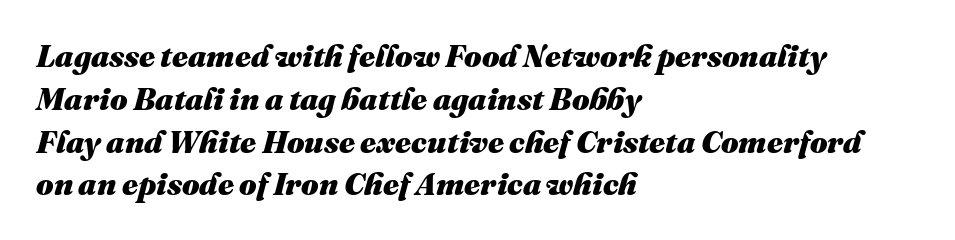
{"italic": "yes", "lean": "right", "slant_degrees": 16, "bold": "yes", "weight": "heavy", "width": "normal", "stroke_contrast": "medium", "x_height": "medium", "monospaced": "no", "underline": "no", "align": "left", "line_spacing": "normal", "line_spacing_ratio": 1.38, "letter_spacing": "normal", "letter_spacing_em": 0.0, "glyph_px": 31}
